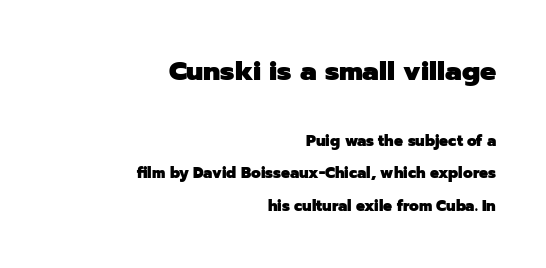
Set as a true bold cut, around the 700 mark. Which margin do the lines hug? The right one — the left edge is uneven. If you squint, the top block still reads clearly — it's the larger of the two. Here the glyphs are tracked normally, forming tight word shapes. The vertical gap from one line to the next is large.
